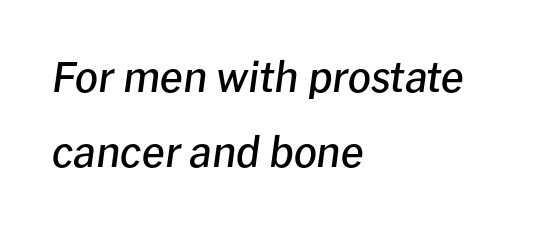
Q: Is the text bold? A: Semi-bold.
Q: Is the text italic (slanted)? A: Yes, it leans right by about 8 degrees.
Q: Is the text underlined? A: No.
Q: How is the paragraph aligned? A: Left-aligned.
Q: Is the spacing between letters normal or unusually wide? A: Normal.
Q: Width (condensed, normal, or wide)? A: Normal.
Q: Stroke contrast? A: Low.
Q: x-height? A: Medium.
Q: Monospaced? A: No.
